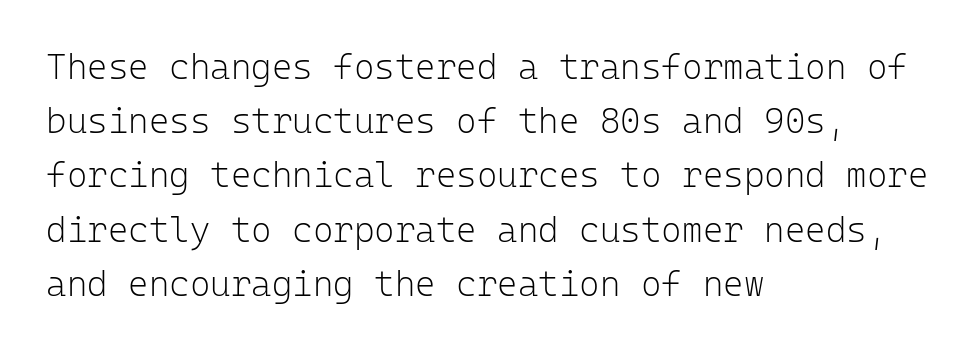
The image shows 35 px light sans-serif type, upright, monospaced; set left-aligned, normal line spacing (1.55x), normal letter spacing, not underlined; low stroke contrast and a medium x-height.
